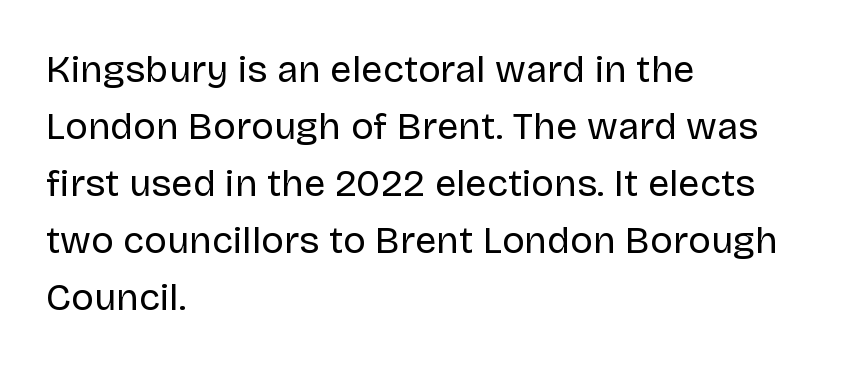
{"serif": "no", "italic": "no", "bold": "no", "weight": "regular", "width": "normal", "stroke_contrast": "low", "x_height": "large", "monospaced": "no", "underline": "no", "align": "left", "line_spacing": "normal", "line_spacing_ratio": 1.5, "letter_spacing": "normal", "letter_spacing_em": 0.0, "glyph_px": 38}
